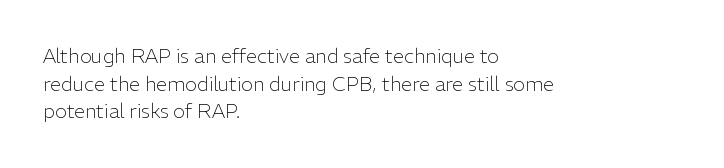
Q: Is the text bold? A: No.
Q: Is the text italic (slanted)? A: No, it is upright.
Q: Is the text underlined? A: No.
Q: How is the paragraph aligned? A: Left-aligned.
Q: Is the spacing between letters normal or unusually wide? A: Normal.
Q: Is the spacing between lines tight, normal or loose? A: Normal.
